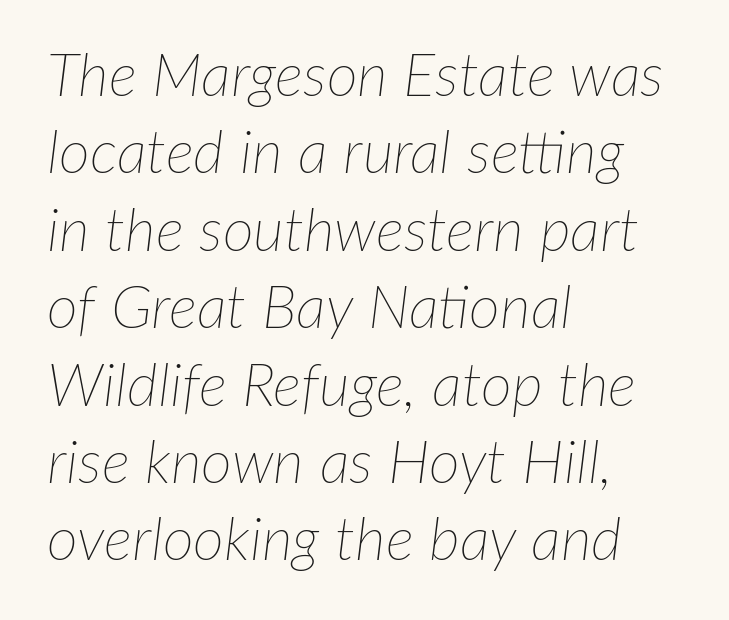
Q: Is the text bold? A: No.
Q: Is the text italic (slanted)? A: Yes, it leans right by about 7 degrees.
Q: Is the text underlined? A: No.
Q: How is the paragraph aligned? A: Left-aligned.
Q: Is the spacing between letters normal or unusually wide? A: Normal.
Q: Is the spacing between lines tight, normal or loose? A: Normal.
Q: Width (condensed, normal, or wide)? A: Normal.
Q: Stroke contrast? A: Low.
Q: x-height? A: Medium.
Q: Monospaced? A: No.
